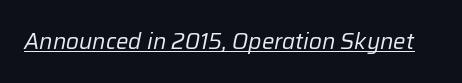
{"italic": "yes", "lean": "right", "slant_degrees": 12, "bold": "no", "underline": "yes", "letter_spacing": "normal", "letter_spacing_em": 0.0, "glyph_px": 22}
